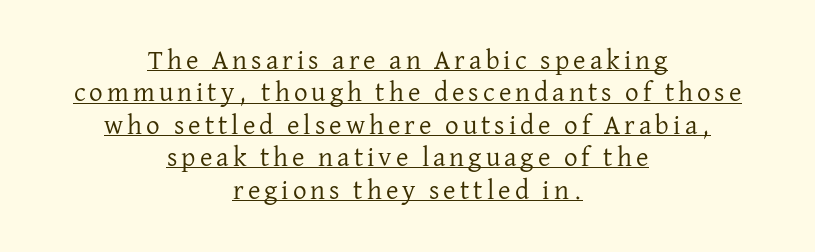
The image shows 27 px text type, upright; set centered, line spacing 1.2x, underlined.
